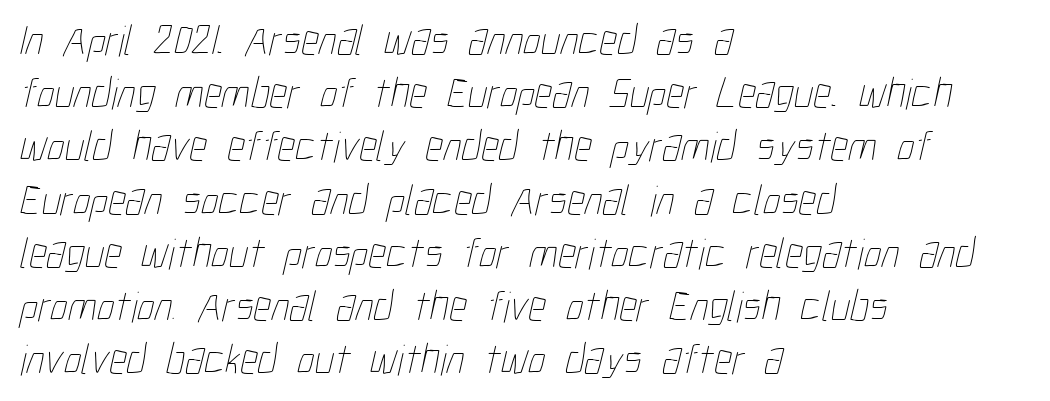
Heft: none added — not bold. The type is set solid horizontally, with unmodified tracking. Every row of glyphs begins at an identical x-position on the left. Varying glyph widths throughout — classic text-font behaviour. This rendering features lettering with no underline.
